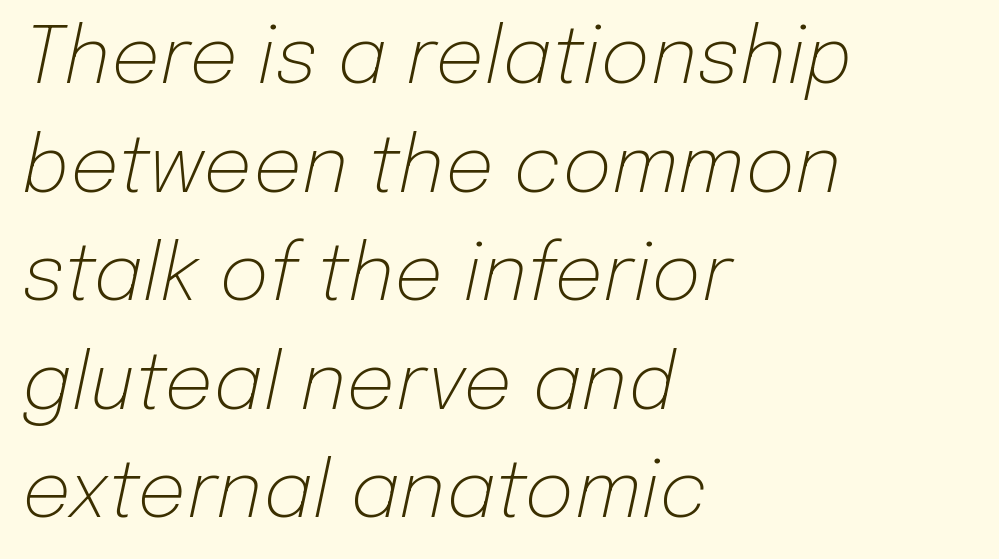
Q: Is the text bold? A: No.
Q: Is the text italic (slanted)? A: Yes, it leans right by about 12 degrees.
Q: Is the text underlined? A: No.
Q: How is the paragraph aligned? A: Left-aligned.
Q: Is the spacing between letters normal or unusually wide? A: Normal.
Q: Is the spacing between lines tight, normal or loose? A: Normal.
Q: Width (condensed, normal, or wide)? A: Normal.
Q: Stroke contrast? A: Low.
Q: x-height? A: Medium.
Q: Monospaced? A: No.
